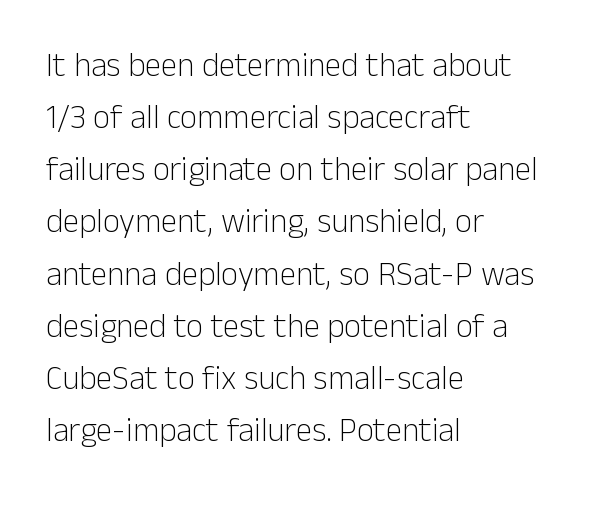
{"serif": "no", "italic": "no", "bold": "no", "weight": "light", "width": "normal", "stroke_contrast": "low", "x_height": "medium", "monospaced": "no", "underline": "no", "align": "left", "line_spacing": "normal", "line_spacing_ratio": 1.58, "letter_spacing": "normal", "letter_spacing_em": 0.0, "glyph_px": 33}
